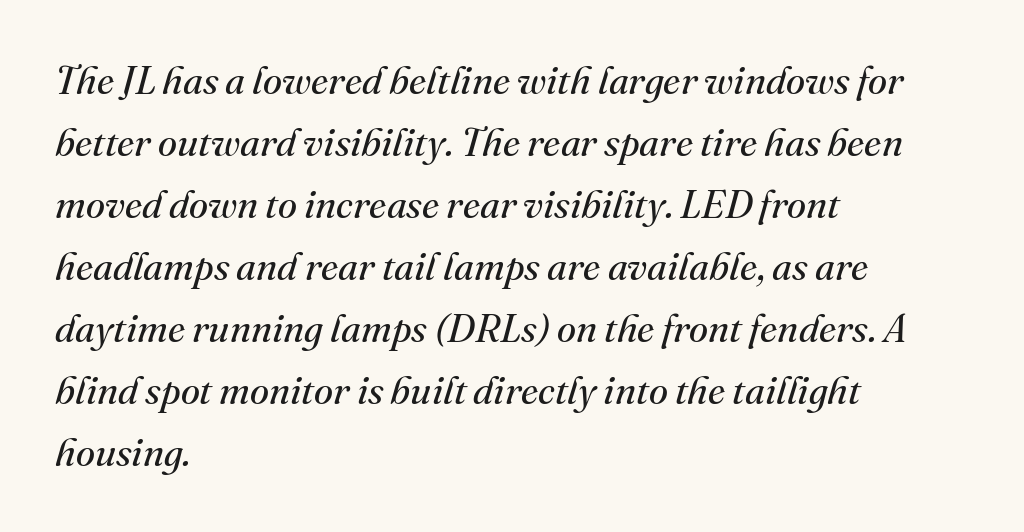
The zone under the glyphs is completely vacant. The font's italic variant was chosen for this text. Stroke terminals: seriffed. Compared with a typical body face, this is equally light or lighter still.
